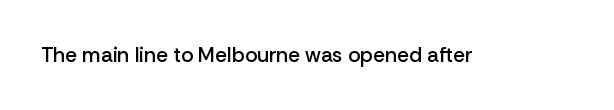
Typesetter's note: demi weight, one step under bold. The specimen omits any rule beneath the text block's lines. Is there any slant? The stems are plumb. Does extra space separate the letters? No, they use regular spacing.
